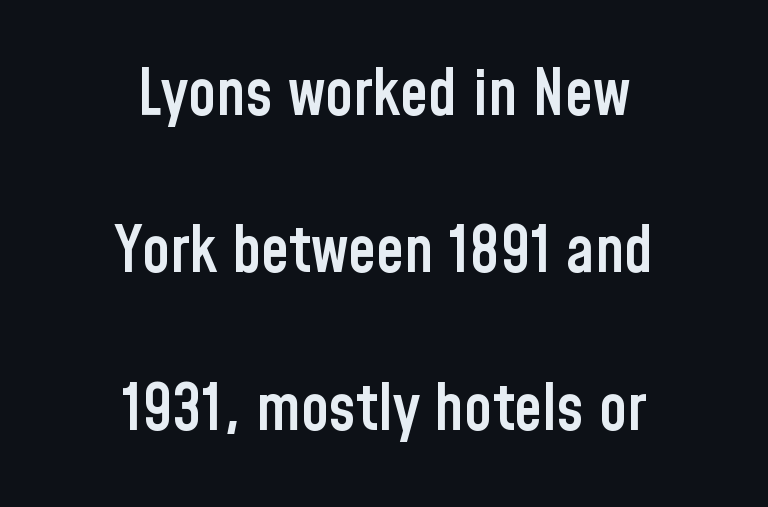
{"serif": "no", "italic": "no", "bold": "semi", "weight": "semibold", "width": "condensed", "stroke_contrast": "low", "x_height": "medium", "monospaced": "no", "underline": "no", "align": "center", "line_spacing": "loose", "line_spacing_ratio": 2.46, "letter_spacing": "normal", "letter_spacing_em": 0.0, "glyph_px": 64}
